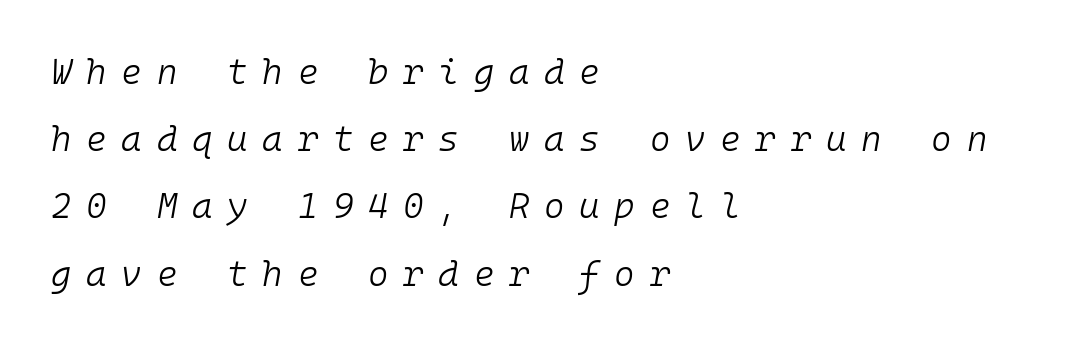
The image shows 35 px light type, italic (leaning right), monospaced; set left-aligned, loose line spacing (1.92x), unusually wide letter spacing (+0.42 em), not underlined; low stroke contrast and a medium x-height.
